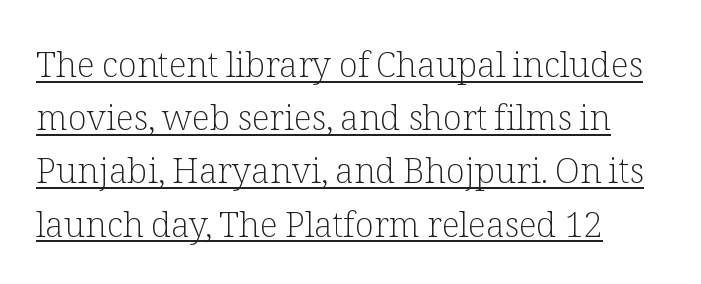
Letters have the restrained weight of plain body copy at most. The lines sit at an ordinary, default distance from one another. Looks like someone drew a line under every word here. Caption: standard tracking, unaltered. Unlike italic type, these characters show no tilt at all.
